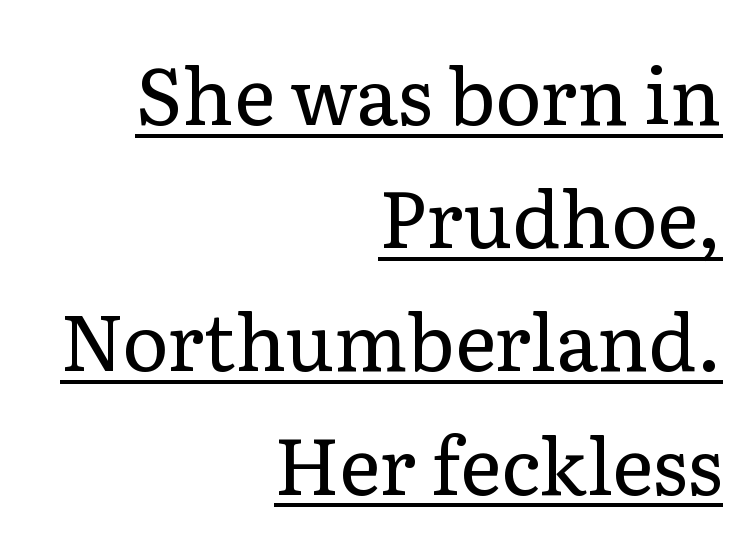
Q: Is the text bold? A: No.
Q: Is the text italic (slanted)? A: No, it is upright.
Q: Is the typeface a serif or a sans-serif typeface? A: Serif.
Q: Is the text underlined? A: Yes.
Q: How is the paragraph aligned? A: Right-aligned.
Q: Is the spacing between letters normal or unusually wide? A: Normal.
Q: Is the spacing between lines tight, normal or loose? A: Normal.
Q: Width (condensed, normal, or wide)? A: Normal.
Q: Stroke contrast? A: Low.
Q: x-height? A: Medium.
Q: Monospaced? A: No.
